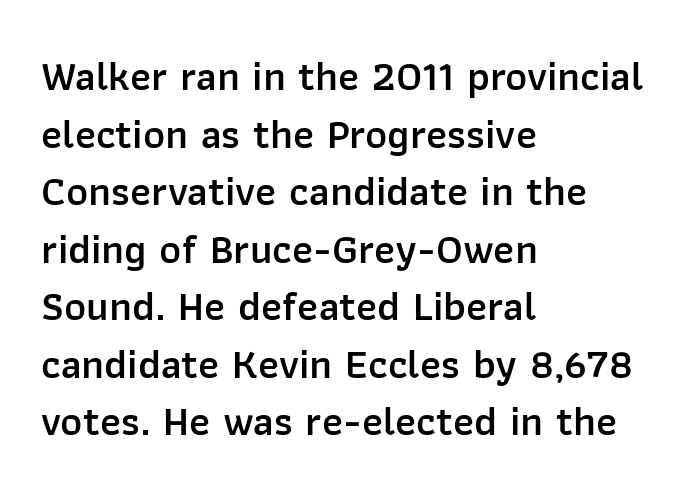
The image shows 42 px semibold sans-serif type, upright; set left-aligned, normal line spacing (1.37x), normal letter spacing, not underlined; low stroke contrast and a medium x-height.
